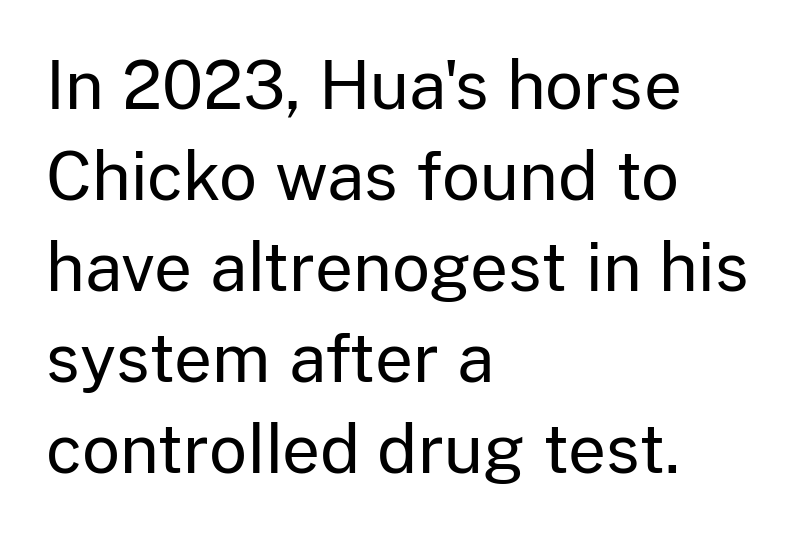
The letters carry no serifs — their stems end cleanly without finishing strokes. The tracking reads as untouched default to a designer's eye. A typesetter would call this proportional, since set widths differ per character. Every row of glyphs begins at an identical x-position on the left. The baseline area is clear.
